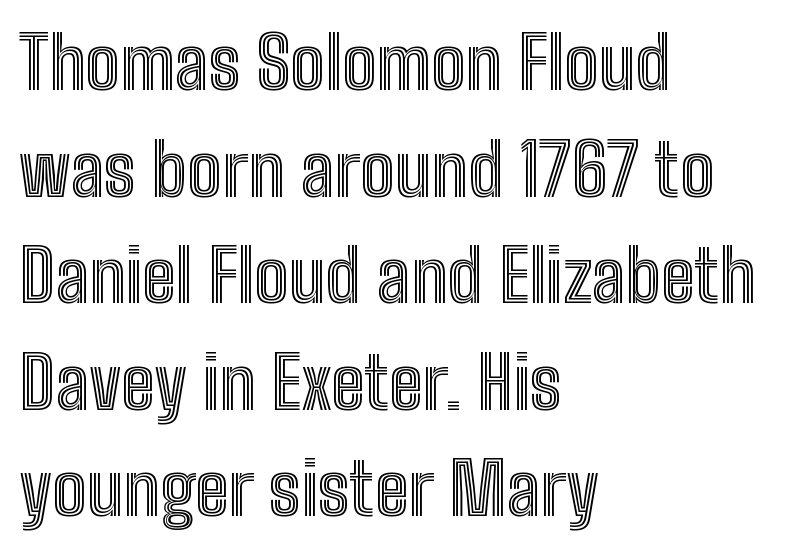
The specimen omits any rule beneath the text block's lines. The line texture is even and compact thanks to regular tracking. Typeset ragged right — the left edge is the straight one. Do the letters lean? They stand straight. The passage shown is typed in a proportional face where columns would drift. A typesetter would call this leading conventional body-copy spacing.
